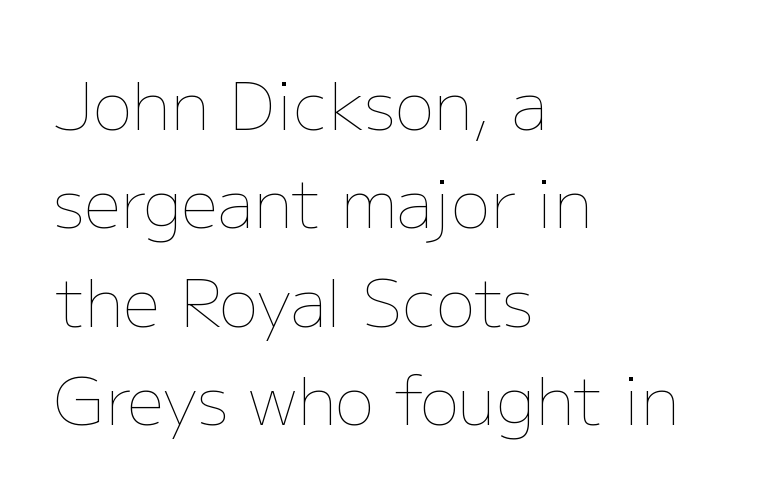
{"italic": "no", "bold": "no", "weight": "thin", "width": "normal", "stroke_contrast": "low", "x_height": "medium", "monospaced": "no", "underline": "no", "align": "left", "line_spacing": "normal", "line_spacing_ratio": 1.49, "letter_spacing": "normal", "letter_spacing_em": 0.0, "glyph_px": 66}
